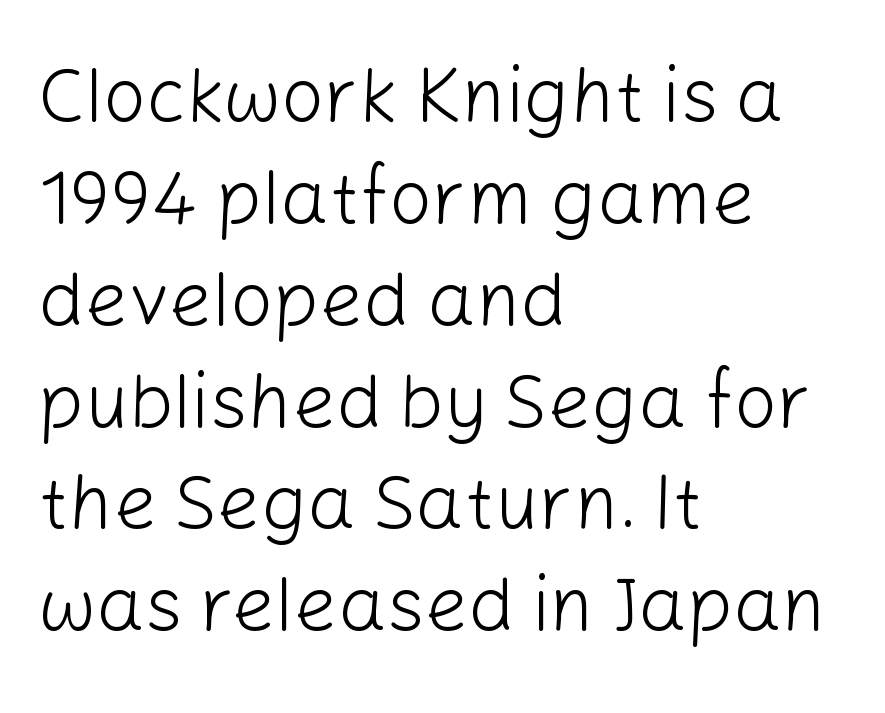
{"serif": "no", "italic": "no", "bold": "no", "weight": "light", "width": "normal", "stroke_contrast": "low", "x_height": "medium", "monospaced": "no", "underline": "no", "align": "left", "line_spacing": "normal", "line_spacing_ratio": 1.34, "letter_spacing": "normal", "letter_spacing_em": 0.0, "glyph_px": 76}
